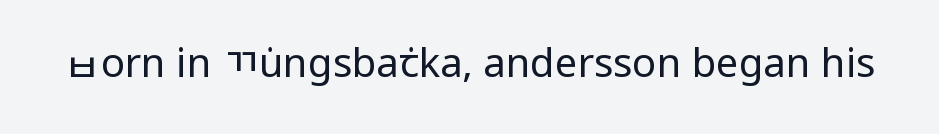
The image shows 40 px regular-weight, condensed sans-serif type, upright; set normal letter spacing, not underlined; low stroke contrast and a large x-height.
